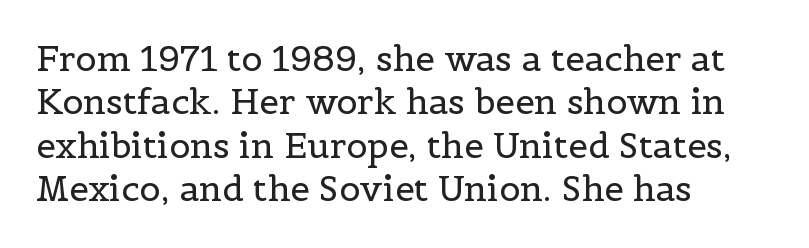
Standard letterfit; no display-style spreading of the glyphs. Only glyphs here, with clear space below each row. The setting favours the left margin, as ordinary paragraphs usually do. Every character sits straight up, as roman type does.
